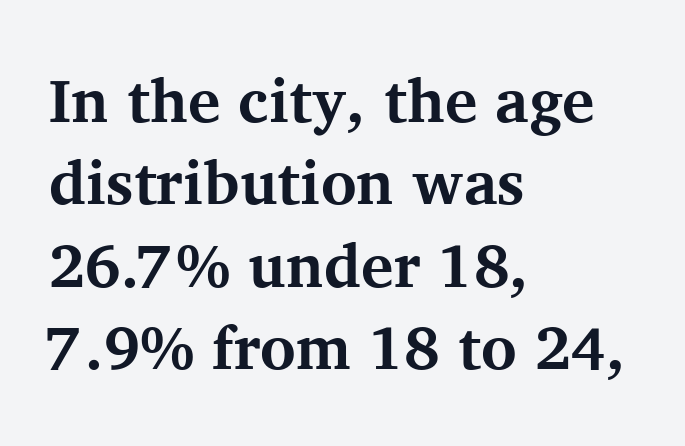
{"serif": "yes", "italic": "no", "bold": "yes", "weight": "bold", "width": "normal", "stroke_contrast": "medium", "x_height": "medium", "monospaced": "no", "underline": "no", "align": "left", "line_spacing": "normal", "line_spacing_ratio": 1.35, "letter_spacing": "normal", "letter_spacing_em": 0.0, "glyph_px": 61}
